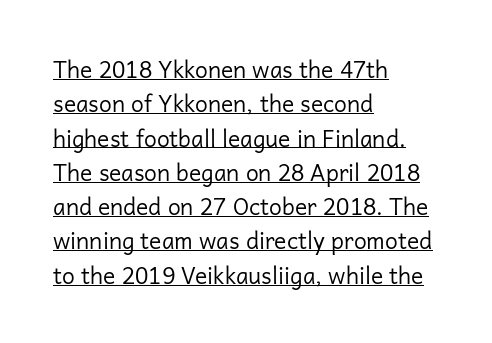
{"italic": "no", "bold": "no", "underline": "yes", "align": "left", "line_spacing": "normal", "line_spacing_ratio": 1.49, "letter_spacing": "normal", "letter_spacing_em": 0.0, "glyph_px": 23}
